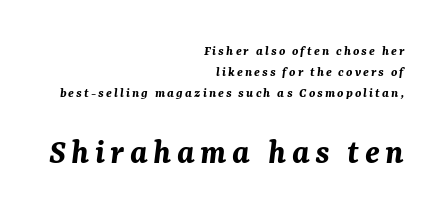
Q: Is the text bold? A: Yes.
Q: Is the text italic (slanted)? A: Yes, it leans right by about 7 degrees.
Q: Is the text underlined? A: No.
Q: How is the paragraph aligned? A: Right-aligned.
Q: Is the spacing between lines tight, normal or loose? A: Normal.
Q: Which block of text is set in a larger size, the first (top) or the second (bottom)? A: The second (bottom) one.
Q: Width (condensed, normal, or wide)? A: Normal.
Q: Stroke contrast? A: Medium.
Q: x-height? A: Medium.
Q: Monospaced? A: No.
